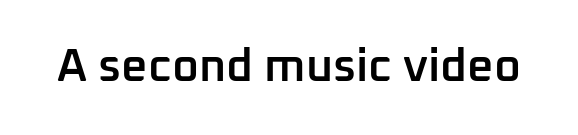
{"serif": "no", "italic": "no", "bold": "semi", "weight": "semibold", "width": "normal", "stroke_contrast": "low", "x_height": "medium", "monospaced": "no", "underline": "no", "letter_spacing": "normal", "letter_spacing_em": 0.0, "glyph_px": 46}
